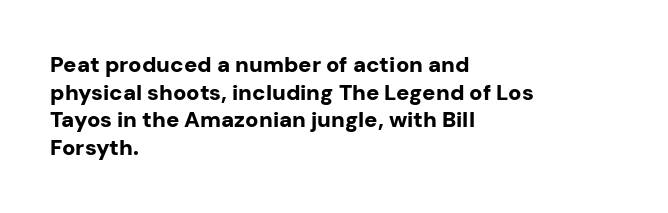
Q: Is the text bold? A: Yes.
Q: Is the text italic (slanted)? A: No, it is upright.
Q: Is the text underlined? A: No.
Q: How is the paragraph aligned? A: Left-aligned.
Q: Is the spacing between letters normal or unusually wide? A: Normal.
Q: Is the spacing between lines tight, normal or loose? A: Normal.
